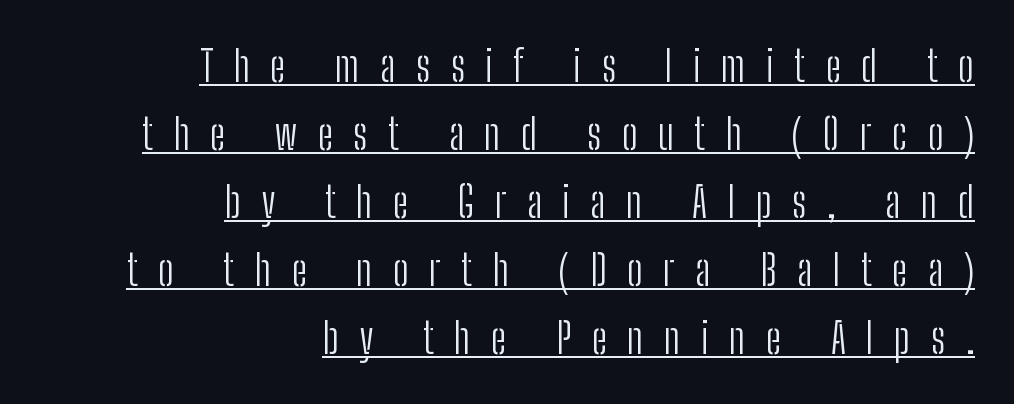
Q: Is the text bold? A: No.
Q: Is the text italic (slanted)? A: No, it is upright.
Q: Is the typeface a serif or a sans-serif typeface? A: Sans-serif.
Q: Is the text underlined? A: Yes.
Q: How is the paragraph aligned? A: Right-aligned.
Q: Is the spacing between letters normal or unusually wide? A: Unusually wide.
Q: Is the spacing between lines tight, normal or loose? A: Normal.
Q: Width (condensed, normal, or wide)? A: Condensed.
Q: Stroke contrast? A: Low.
Q: x-height? A: Medium.
Q: Monospaced? A: No.
